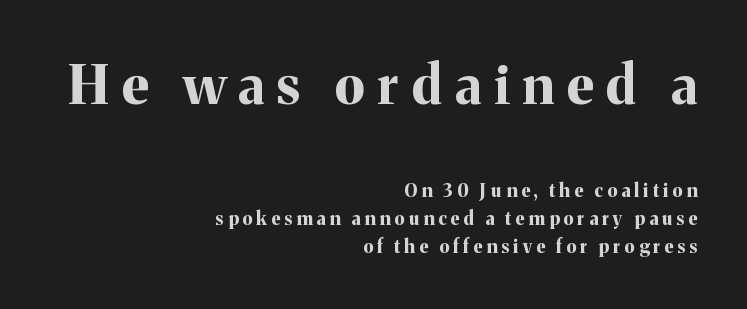
Q: Is the text bold? A: Yes.
Q: Is the text italic (slanted)? A: No, it is upright.
Q: Is the typeface a serif or a sans-serif typeface? A: Serif.
Q: Is the text underlined? A: No.
Q: How is the paragraph aligned? A: Right-aligned.
Q: Is the spacing between letters normal or unusually wide? A: Unusually wide.
Q: Is the spacing between lines tight, normal or loose? A: Normal.
Q: Which block of text is set in a larger size, the first (top) or the second (bottom)? A: The first (top) one.
Q: Width (condensed, normal, or wide)? A: Normal.
Q: Stroke contrast? A: Medium.
Q: x-height? A: Medium.
Q: Monospaced? A: No.
